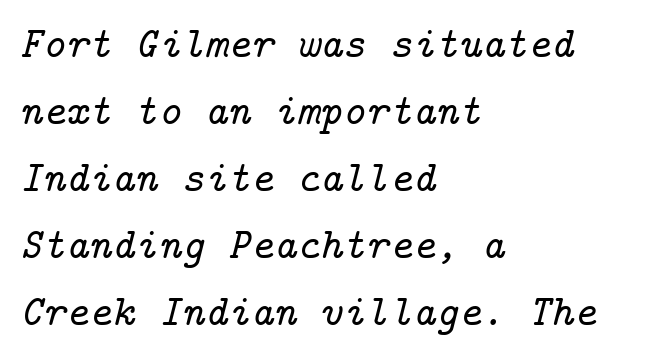
{"serif": "yes", "italic": "yes", "lean": "right", "slant_degrees": 14, "width": "normal", "stroke_contrast": "low", "x_height": "medium", "underline": "no", "align": "left", "line_spacing": "normal", "line_spacing_ratio": 1.52, "letter_spacing": "normal", "letter_spacing_em": 0.0, "glyph_px": 44}
